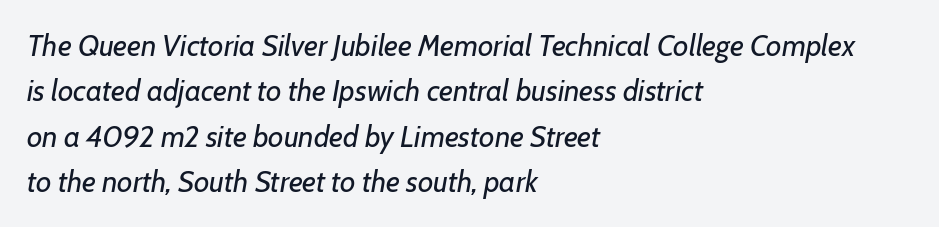
Q: Is the text bold? A: No.
Q: Is the text italic (slanted)? A: Yes, it leans right by about 7 degrees.
Q: Is the text underlined? A: No.
Q: How is the paragraph aligned? A: Left-aligned.
Q: Is the spacing between letters normal or unusually wide? A: Normal.
Q: Is the spacing between lines tight, normal or loose? A: Normal.
Q: Width (condensed, normal, or wide)? A: Normal.
Q: Stroke contrast? A: Low.
Q: x-height? A: Medium.
Q: Monospaced? A: No.
